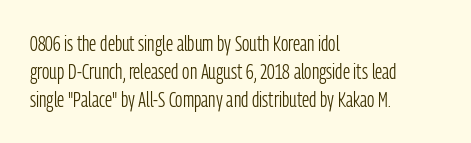
{"italic": "no", "bold": "no", "underline": "no", "align": "left", "line_spacing": "normal", "line_spacing_ratio": 1.34, "letter_spacing": "normal", "letter_spacing_em": 0.0, "glyph_px": 21}
